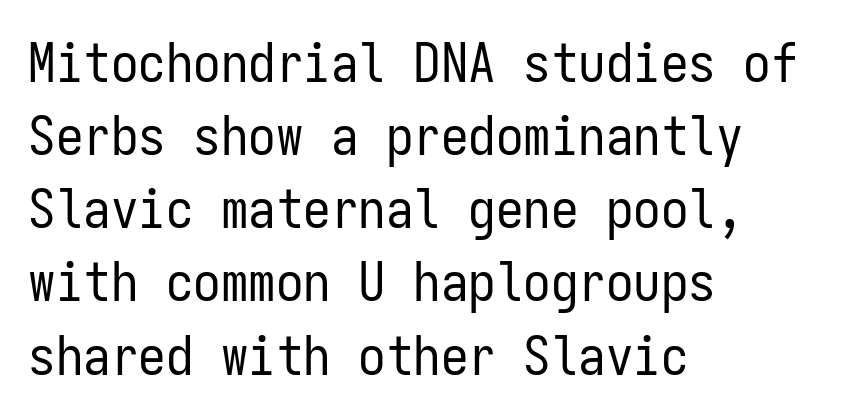
{"serif": "no", "italic": "no", "bold": "no", "weight": "regular", "width": "condensed", "stroke_contrast": "low", "x_height": "medium", "monospaced": "yes", "underline": "no", "align": "left", "line_spacing": "normal", "line_spacing_ratio": 1.33, "letter_spacing": "normal", "letter_spacing_em": 0.0, "glyph_px": 55}
